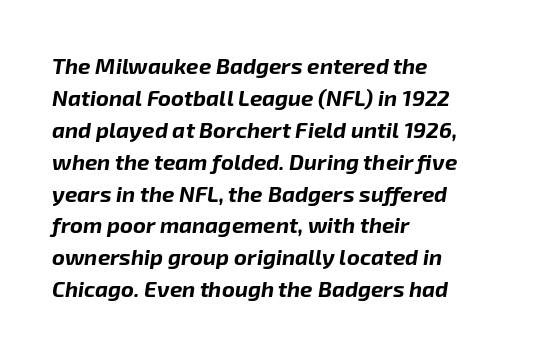
Q: Is the text bold? A: Yes.
Q: Is the text italic (slanted)? A: Yes, it leans right by about 8 degrees.
Q: Is the text underlined? A: No.
Q: How is the paragraph aligned? A: Left-aligned.
Q: Is the spacing between letters normal or unusually wide? A: Normal.
Q: Is the spacing between lines tight, normal or loose? A: Normal.
